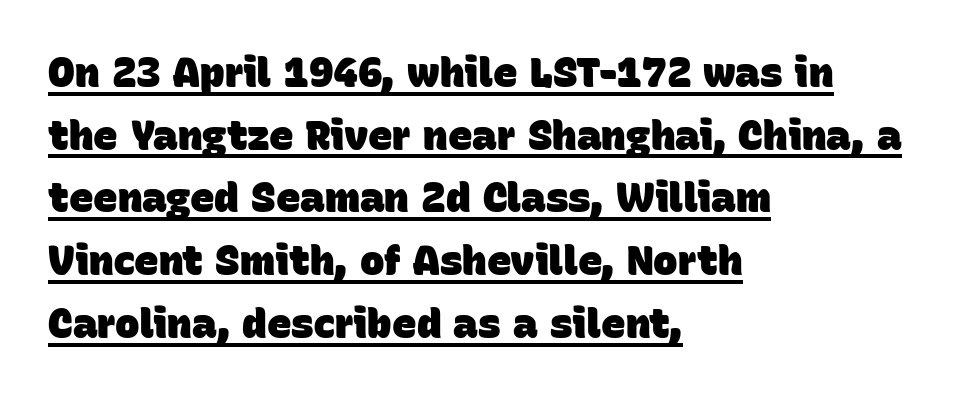
Q: Is the text bold? A: Yes.
Q: Is the typeface a serif or a sans-serif typeface? A: Sans-serif.
Q: Is the text underlined? A: Yes.
Q: How is the paragraph aligned? A: Left-aligned.
Q: Is the spacing between letters normal or unusually wide? A: Normal.
Q: Is the spacing between lines tight, normal or loose? A: Normal.
Q: Width (condensed, normal, or wide)? A: Normal.
Q: Stroke contrast? A: Low.
Q: x-height? A: Large.
Q: Monospaced? A: No.
